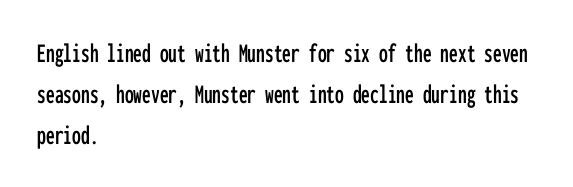
The image shows 28 px condensed sans-serif type, upright, monospaced; set left-aligned, normal line spacing (1.46x), normal letter spacing, not underlined; low stroke contrast and a medium x-height.
